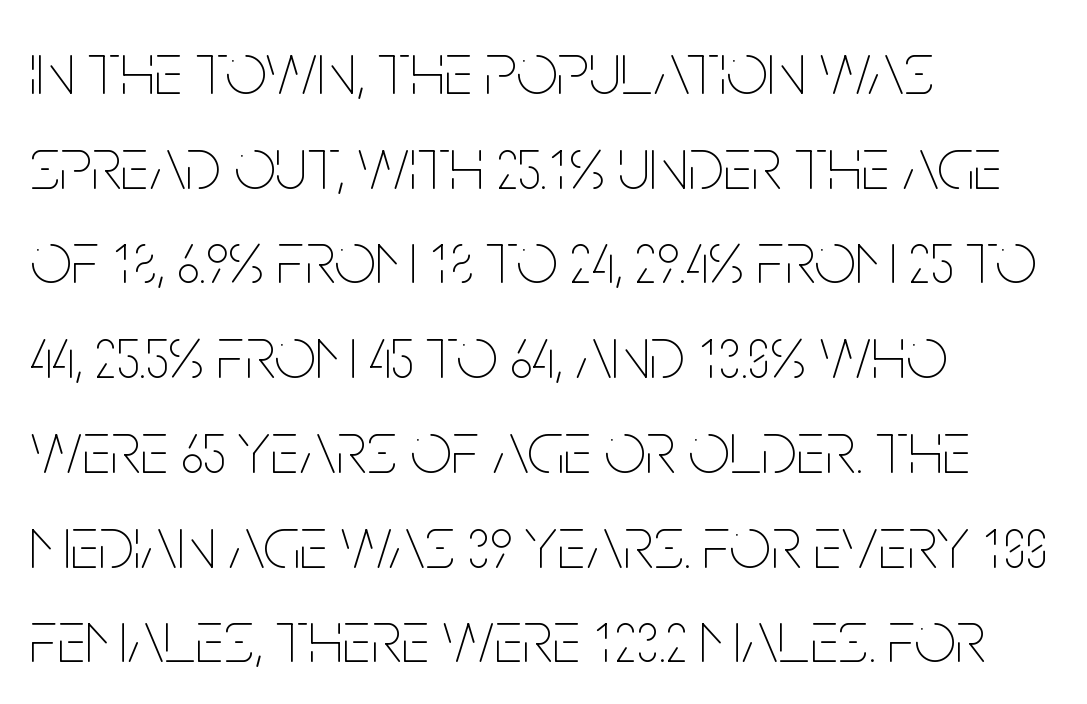
The image shows 74 px thin, condensed type, upright; set left-aligned, normal line spacing (1.28x), normal letter spacing, not underlined; low stroke contrast and a large x-height.
